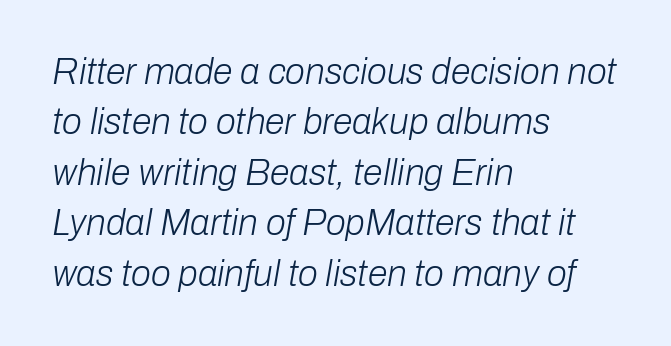
Q: Is the text bold? A: No.
Q: Is the text italic (slanted)? A: Yes, it leans right by about 10 degrees.
Q: Is the text underlined? A: No.
Q: How is the paragraph aligned? A: Left-aligned.
Q: Is the spacing between letters normal or unusually wide? A: Normal.
Q: Is the spacing between lines tight, normal or loose? A: Normal.
Q: Width (condensed, normal, or wide)? A: Normal.
Q: Stroke contrast? A: Low.
Q: x-height? A: Medium.
Q: Monospaced? A: No.
